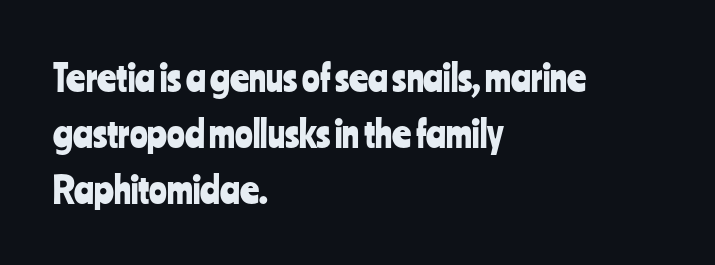
The image shows 37 px condensed sans-serif type, upright; set left-aligned, normal line spacing (1.51x), normal letter spacing, not underlined; low stroke contrast and a medium x-height.
